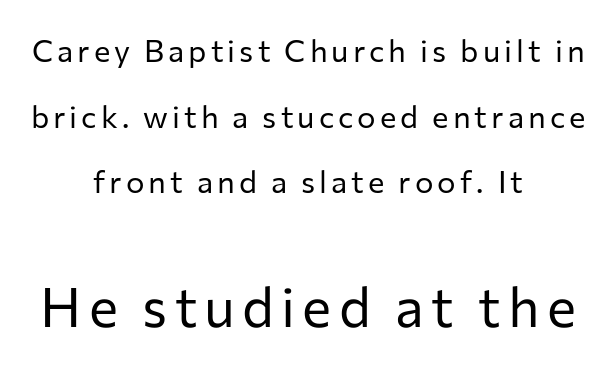
Q: Is the text bold? A: No.
Q: Is the text italic (slanted)? A: No, it is upright.
Q: Is the typeface a serif or a sans-serif typeface? A: Sans-serif.
Q: Is the text underlined? A: No.
Q: How is the paragraph aligned? A: Centered.
Q: Is the spacing between lines tight, normal or loose? A: Loose.
Q: Which block of text is set in a larger size, the first (top) or the second (bottom)? A: The second (bottom) one.
Q: Width (condensed, normal, or wide)? A: Normal.
Q: Stroke contrast? A: Low.
Q: x-height? A: Medium.
Q: Monospaced? A: No.
